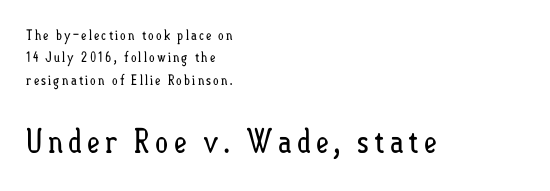
{"italic": "no", "bold": "no", "weight": "regular", "width": "condensed", "stroke_contrast": "low", "x_height": "small", "monospaced": "no", "underline": "no", "align": "left", "line_spacing": "normal", "line_spacing_ratio": 1.6, "larger_block": "second", "size_ratio": 2.36, "glyph_px": 33}
